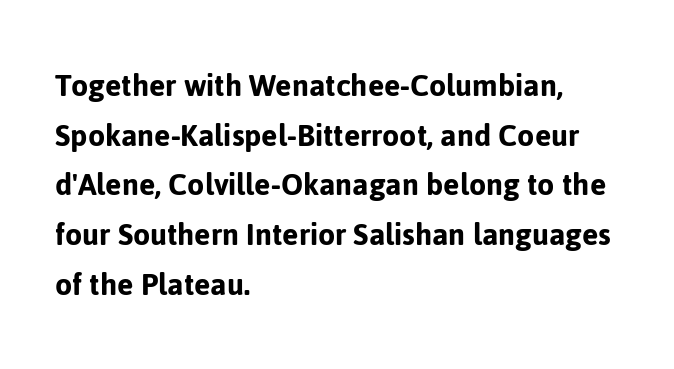
Q: Is the text italic (slanted)? A: No, it is upright.
Q: Is the typeface a serif or a sans-serif typeface? A: Sans-serif.
Q: Is the text underlined? A: No.
Q: How is the paragraph aligned? A: Left-aligned.
Q: Is the spacing between letters normal or unusually wide? A: Normal.
Q: Is the spacing between lines tight, normal or loose? A: Normal.
Q: Width (condensed, normal, or wide)? A: Normal.
Q: Stroke contrast? A: Low.
Q: x-height? A: Medium.
Q: Monospaced? A: No.
